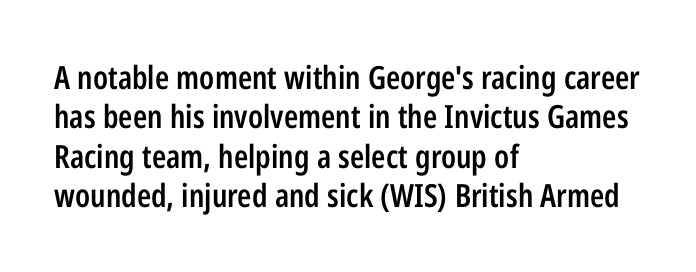
{"serif": "no", "italic": "no", "bold": "semi", "weight": "semibold", "width": "condensed", "stroke_contrast": "low", "x_height": "medium", "monospaced": "no", "underline": "no", "align": "left", "line_spacing_ratio": 1.23, "letter_spacing": "normal", "letter_spacing_em": 0.0, "glyph_px": 32}
